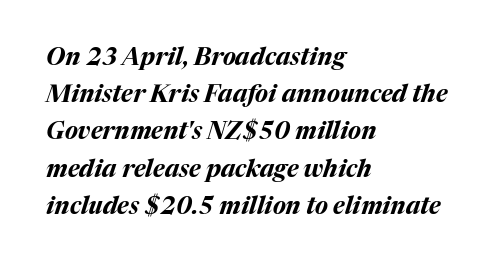
{"italic": "yes", "lean": "right", "slant_degrees": 17, "bold": "yes", "underline": "no", "align": "left", "line_spacing": "normal", "line_spacing_ratio": 1.55, "letter_spacing": "normal", "letter_spacing_em": 0.0, "glyph_px": 24}
